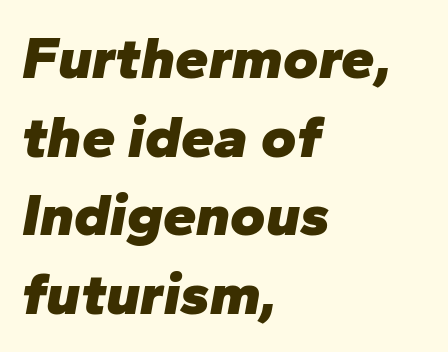
{"italic": "yes", "lean": "right", "slant_degrees": 10, "bold": "yes", "weight": "heavy", "width": "normal", "stroke_contrast": "low", "x_height": "medium", "monospaced": "no", "underline": "no", "align": "left", "line_spacing": "normal", "line_spacing_ratio": 1.31, "letter_spacing": "normal", "letter_spacing_em": 0.0, "glyph_px": 60}
